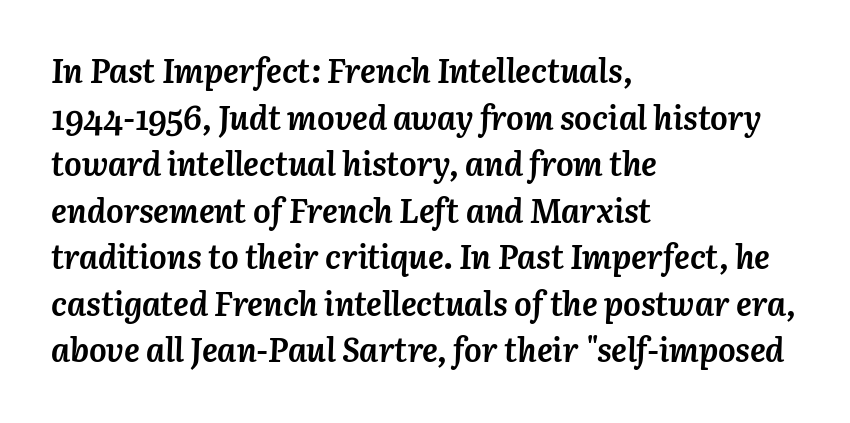
Q: Is the text bold? A: Yes.
Q: Is the text italic (slanted)? A: Yes, it leans right by about 3 degrees.
Q: Is the text underlined? A: No.
Q: How is the paragraph aligned? A: Left-aligned.
Q: Is the spacing between letters normal or unusually wide? A: Normal.
Q: Is the spacing between lines tight, normal or loose? A: Normal.
Q: Width (condensed, normal, or wide)? A: Normal.
Q: Stroke contrast? A: Medium.
Q: x-height? A: Medium.
Q: Monospaced? A: No.
